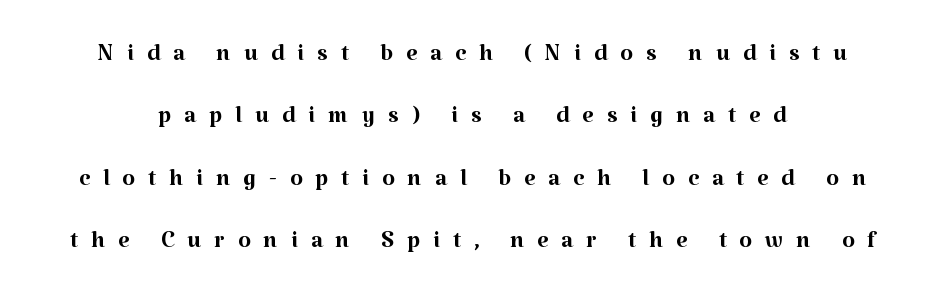
{"serif": "yes", "italic": "no", "bold": "no", "weight": "regular", "width": "normal", "stroke_contrast": "medium", "x_height": "medium", "monospaced": "no", "underline": "no", "align": "center", "line_spacing_ratio": 1.89, "letter_spacing": "wide", "letter_spacing_em": 0.39, "glyph_px": 33}
